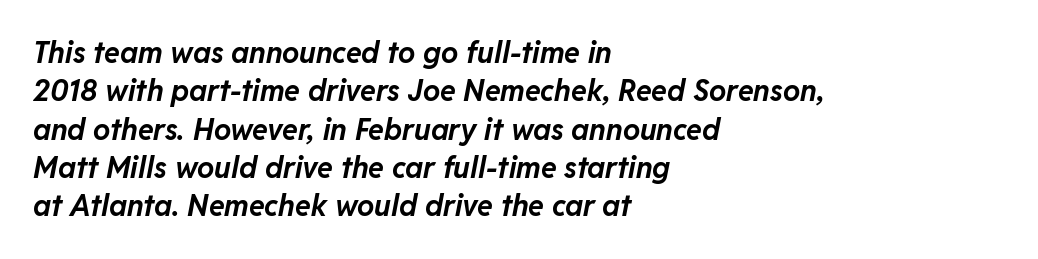
The image shows 29 px bold type, italic (leaning right); set left-aligned, normal line spacing (1.32x), normal letter spacing, not underlined; low stroke contrast and a medium x-height.
